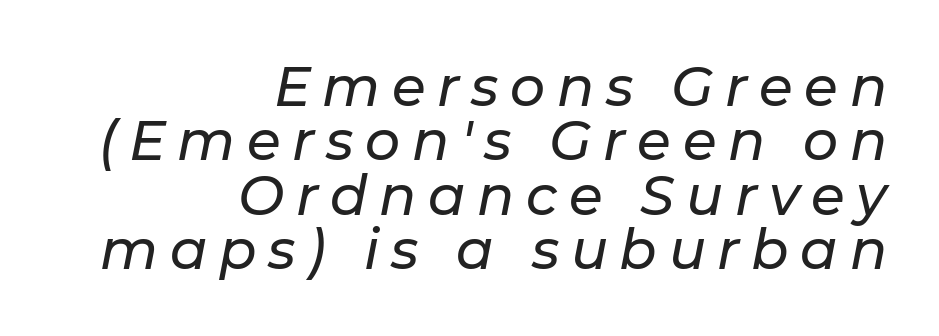
Does the leading feel generous? Not at all — it's pinched. Between one letter and the next there's a generous, obvious gap. Has an underline been added? It has not. Each letter keeps its own natural width here, so spacing adapts to shape. Alignment: flush right.
